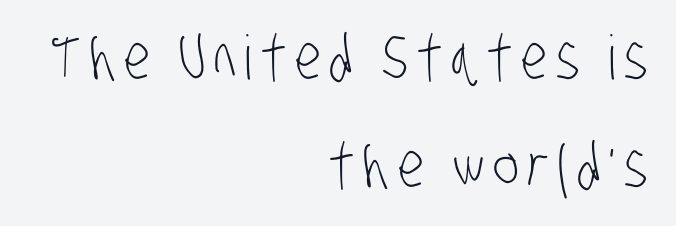
Q: Is the text bold? A: No.
Q: Is the typeface a serif or a sans-serif typeface? A: Sans-serif.
Q: Is the text underlined? A: No.
Q: How is the paragraph aligned? A: Right-aligned.
Q: Width (condensed, normal, or wide)? A: Condensed.
Q: Stroke contrast? A: Low.
Q: x-height? A: Large.
Q: Monospaced? A: No.
